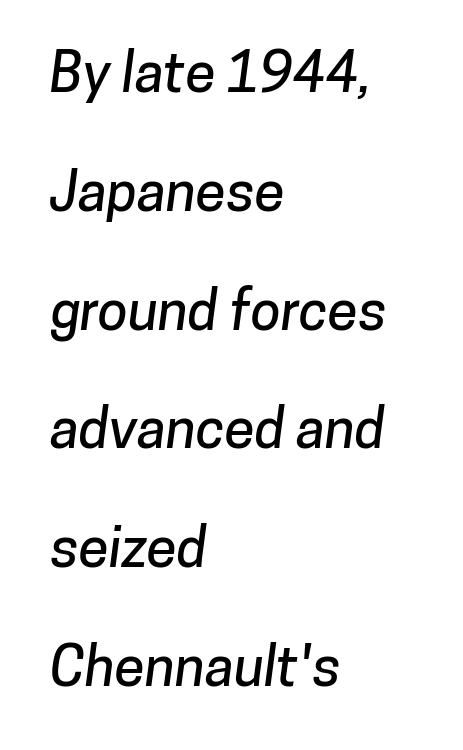
Character widths vary here, with narrow letters taking less room than wide ones. Words appear dense and cohesive because spacing is normal. This sample is left-justified, so line endings fall wherever the words run out. Check where the strokes stop: nothing finishes them off — pure sans.
